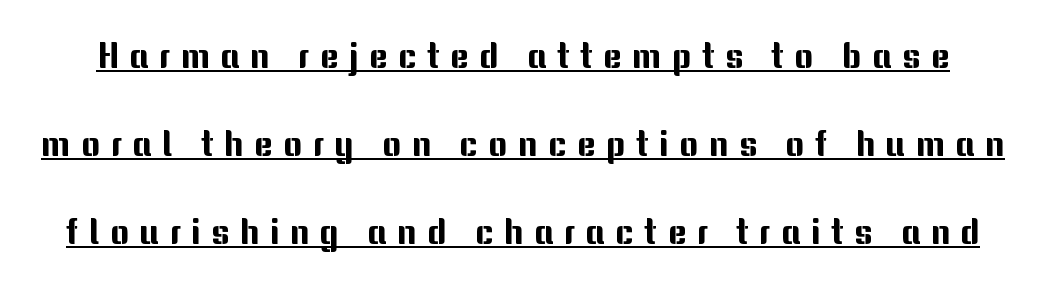
Q: Is the text italic (slanted)? A: No, it is upright.
Q: Is the typeface a serif or a sans-serif typeface? A: Sans-serif.
Q: Is the text underlined? A: Yes.
Q: Is the spacing between letters normal or unusually wide? A: Unusually wide.
Q: Is the spacing between lines tight, normal or loose? A: Loose.
Q: Width (condensed, normal, or wide)? A: Normal.
Q: Stroke contrast? A: Medium.
Q: x-height? A: Medium.
Q: Monospaced? A: No.
